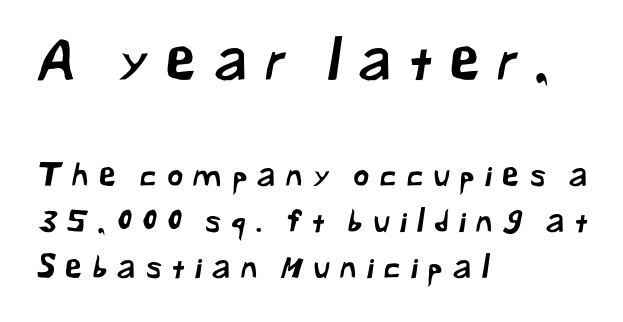
The image shows 55 px sans-serif type; set left-aligned, normal line spacing (1.48x), unusually wide letter spacing (+0.33 em), not underlined; the first (top) block is 1.77x larger; low stroke contrast and a medium x-height.
